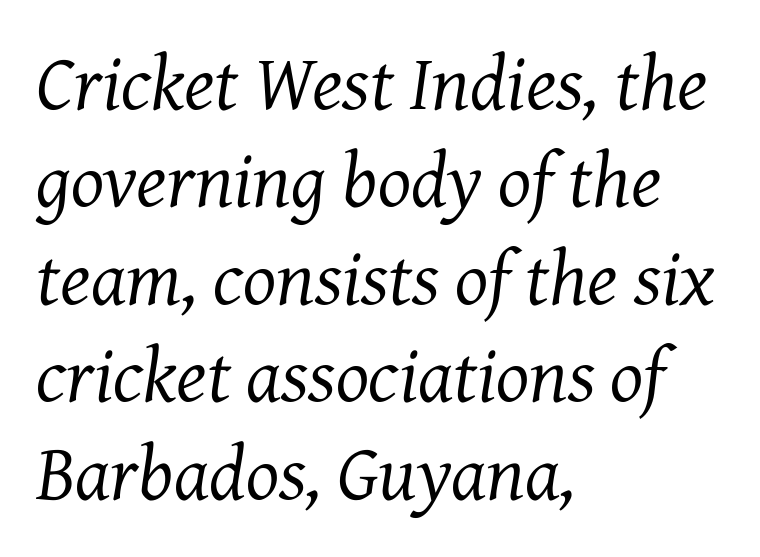
The image shows 78 px regular-weight serif type, italic (leaning right); set left-aligned, normal line spacing (1.25x), normal letter spacing, not underlined; medium stroke contrast and a medium x-height.
